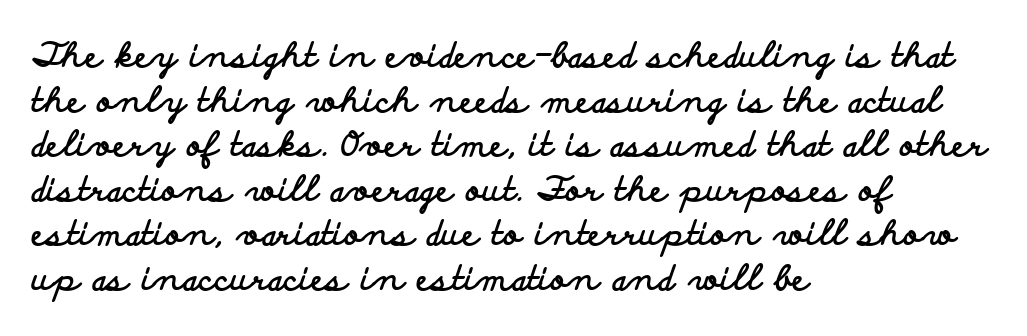
Serif or sans? Sans — the stroke terminals are bare. The string is rendered with underlining switched off. Here the designer chose a conventional face with non-uniform glyph widths. The typesetting leans heavy: a genuine bold.
